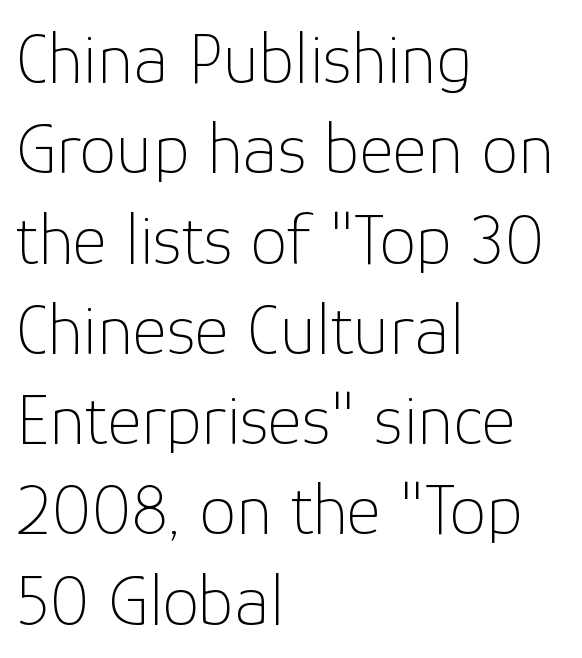
Q: Is the text bold? A: No.
Q: Is the text italic (slanted)? A: No, it is upright.
Q: Is the typeface a serif or a sans-serif typeface? A: Sans-serif.
Q: Is the text underlined? A: No.
Q: How is the paragraph aligned? A: Left-aligned.
Q: Is the spacing between letters normal or unusually wide? A: Normal.
Q: Width (condensed, normal, or wide)? A: Normal.
Q: Stroke contrast? A: Low.
Q: x-height? A: Medium.
Q: Monospaced? A: No.
